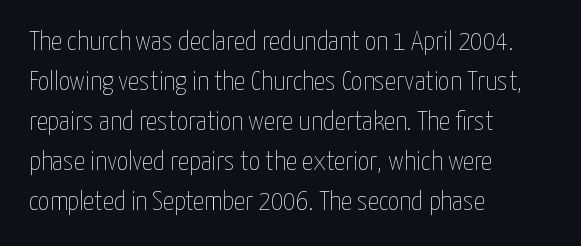
The type is set solid horizontally, with unmodified tracking. The face used here is proportionally spaced, like ordinary book or web type. Vertically, the passage feels balanced, rows spaced as you'd expect. Unlike italic type, these characters show no tilt at all. Caption: multi-line text, flush left, ragged right. Plain, unruled lines of type.
